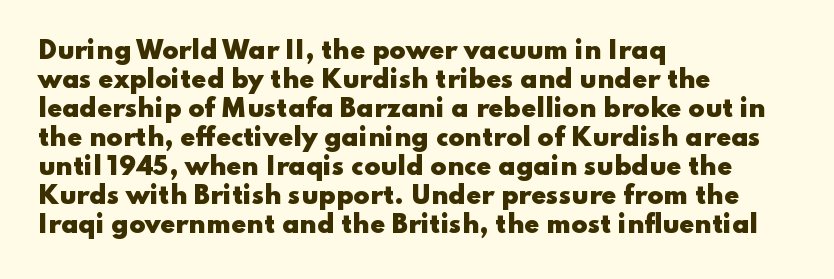
Q: Is the text bold? A: Yes.
Q: Is the text italic (slanted)? A: No, it is upright.
Q: Is the text underlined? A: No.
Q: How is the paragraph aligned? A: Left-aligned.
Q: Is the spacing between letters normal or unusually wide? A: Normal.
